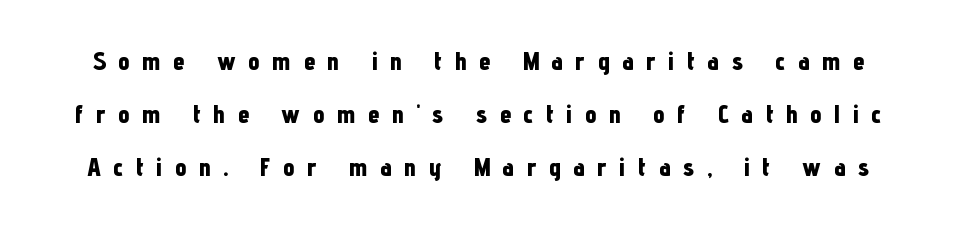
Q: Is the text bold? A: Yes.
Q: Is the text italic (slanted)? A: No, it is upright.
Q: Is the text underlined? A: No.
Q: Is the spacing between letters normal or unusually wide? A: Unusually wide.
Q: Is the spacing between lines tight, normal or loose? A: Loose.
